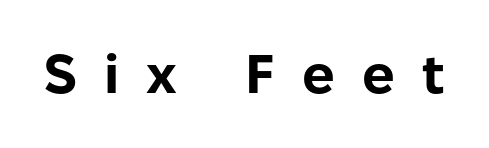
How heavy is the stroke? Heavy — this is a bold. Display-style spreading of the glyphs; the letterfit is very open. Note the varied advance widths — an 'i' is clearly narrower than an 'm'. Style check: upright.
